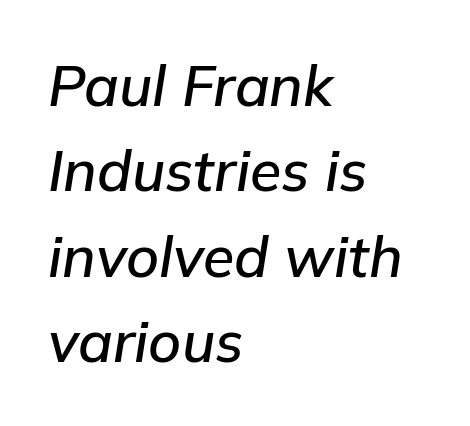
This sample has the flowing, uneven cadence of proportional lettering. Style check: oblique. Check the space under the baseline: it is left empty. Leading: standard.
